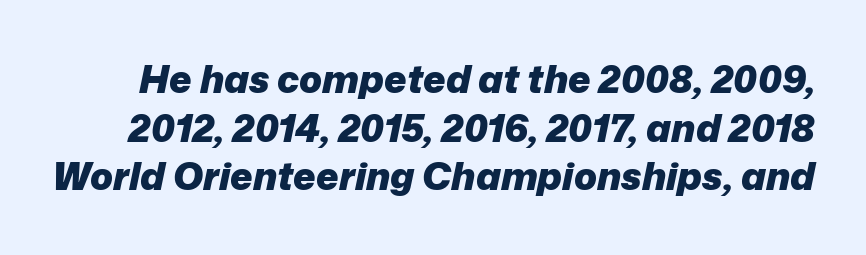
{"italic": "yes", "lean": "right", "slant_degrees": 12, "bold": "yes", "weight": "heavy", "width": "normal", "stroke_contrast": "low", "x_height": "medium", "monospaced": "no", "underline": "no", "line_spacing": "normal", "line_spacing_ratio": 1.28, "letter_spacing": "normal", "letter_spacing_em": 0.0, "glyph_px": 38}
